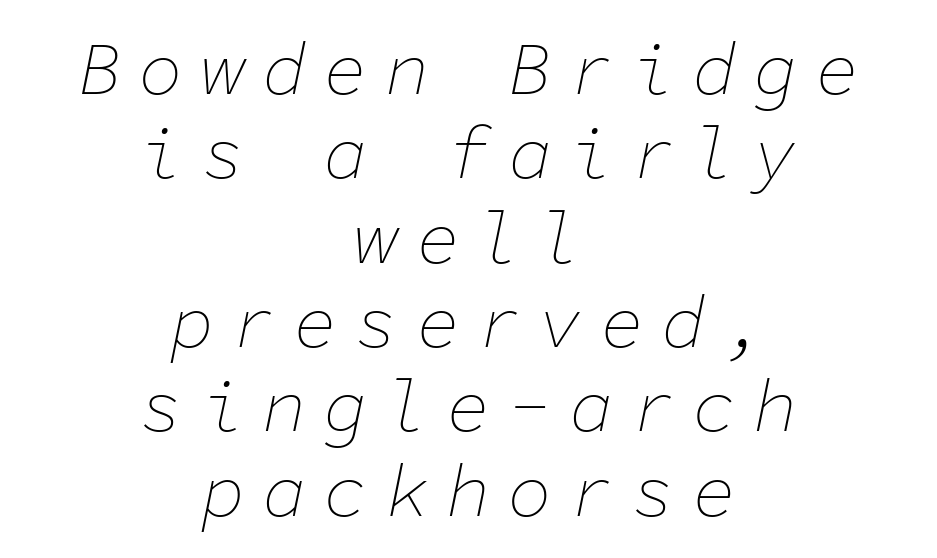
The image shows 74 px thin type, italic (leaning right), monospaced; set centered, tight line spacing (1.14x), unusually wide letter spacing (+0.23 em), not underlined; low stroke contrast and a medium x-height.
